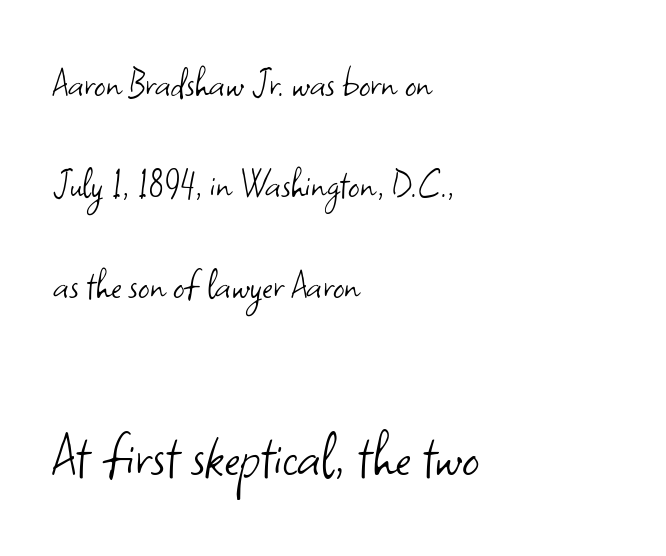
{"serif": "no", "bold": "no", "weight": "light", "width": "normal", "stroke_contrast": "low", "x_height": "small", "monospaced": "no", "underline": "no", "align": "left", "line_spacing": "loose", "line_spacing_ratio": 2.25, "letter_spacing": "normal", "letter_spacing_em": 0.0, "larger_block": "second", "size_ratio": 1.51, "glyph_px": 68}
